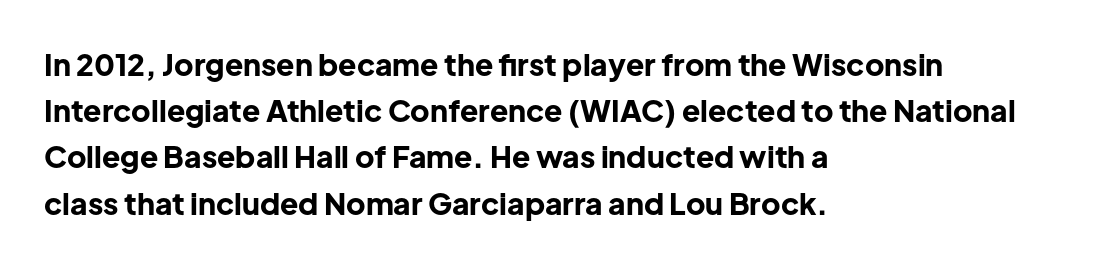
In terms of letterform style, serifs are entirely absent. Only glyphs here, with clear space below each row. Summary of weight: heavy, a full bold. The lettering stays uniformly vertical, giving the passage a roman look. Spacing verdict: proportional, widths tailored to each character.
